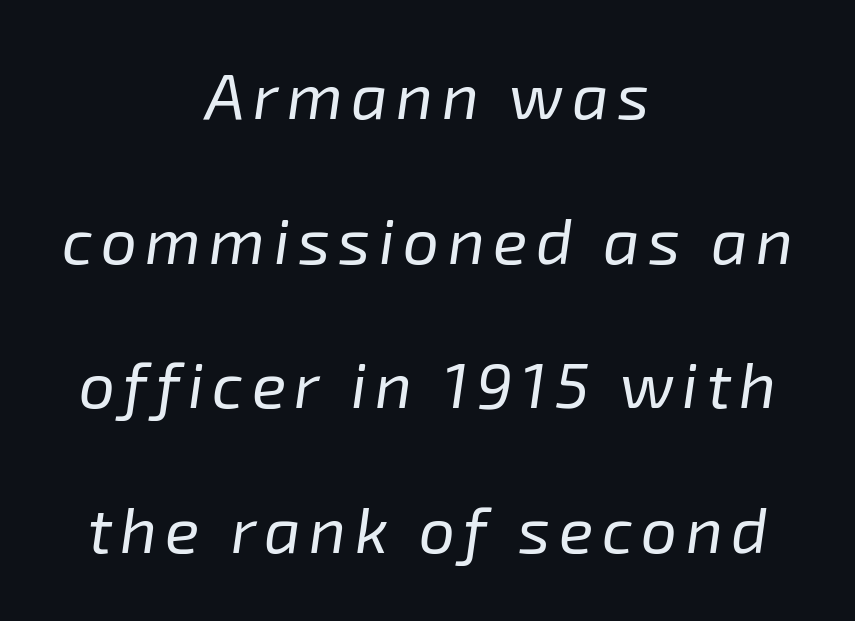
Q: Is the text bold? A: No.
Q: Is the text italic (slanted)? A: Yes, it leans right by about 8 degrees.
Q: Is the text underlined? A: No.
Q: How is the paragraph aligned? A: Centered.
Q: Is the spacing between lines tight, normal or loose? A: Loose.
Q: Width (condensed, normal, or wide)? A: Normal.
Q: Stroke contrast? A: Low.
Q: x-height? A: Medium.
Q: Monospaced? A: No.
